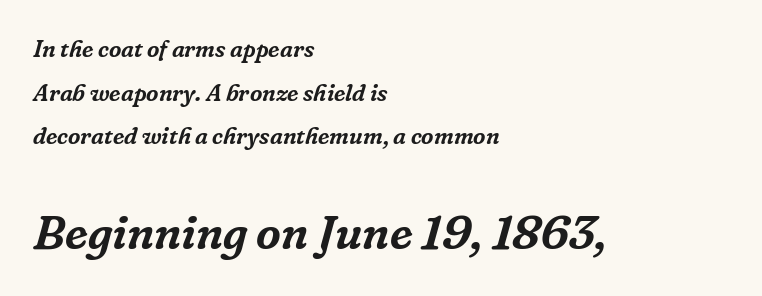
Q: Is the text italic (slanted)? A: Yes, it leans right by about 16 degrees.
Q: Is the typeface a serif or a sans-serif typeface? A: Serif.
Q: Is the text underlined? A: No.
Q: How is the paragraph aligned? A: Left-aligned.
Q: Is the spacing between letters normal or unusually wide? A: Normal.
Q: Which block of text is set in a larger size, the first (top) or the second (bottom)? A: The second (bottom) one.
Q: Width (condensed, normal, or wide)? A: Normal.
Q: Stroke contrast? A: Low.
Q: x-height? A: Medium.
Q: Monospaced? A: No.
